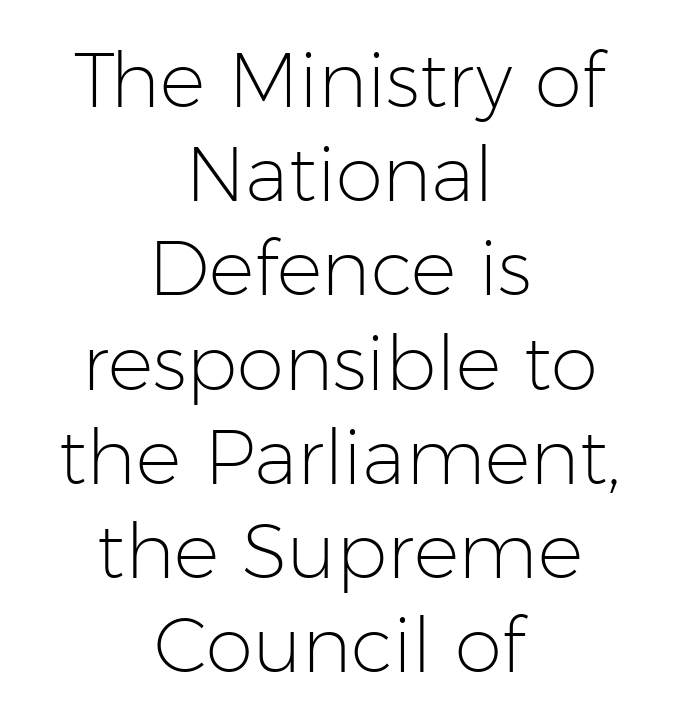
The image shows 76 px light sans-serif type, upright; set centered, line spacing 1.24x, normal letter spacing, not underlined; low stroke contrast and a medium x-height.
